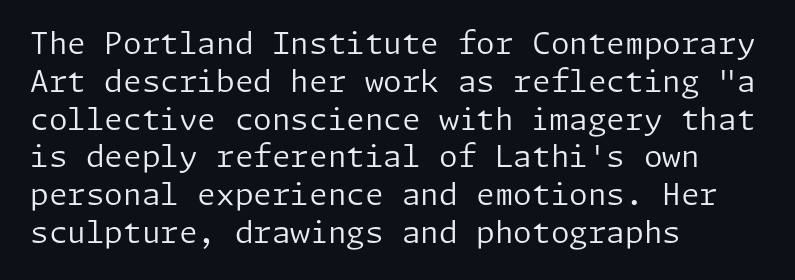
{"serif": "no", "italic": "no", "bold": "no", "weight": "regular", "width": "normal", "stroke_contrast": "low", "x_height": "medium", "underline": "no", "align": "left", "line_spacing": "normal", "line_spacing_ratio": 1.26, "letter_spacing": "normal", "letter_spacing_em": 0.0, "glyph_px": 30}
